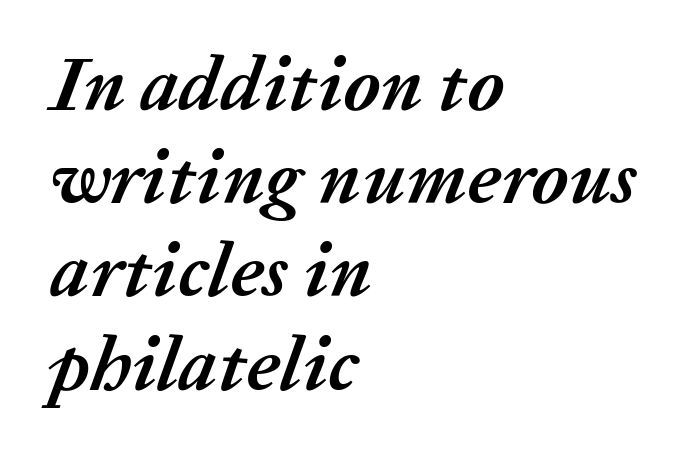
Q: Is the text bold? A: Yes.
Q: Is the text italic (slanted)? A: Yes, it leans right by about 20 degrees.
Q: Is the text underlined? A: No.
Q: How is the paragraph aligned? A: Left-aligned.
Q: Is the spacing between letters normal or unusually wide? A: Normal.
Q: Width (condensed, normal, or wide)? A: Normal.
Q: Stroke contrast? A: Medium.
Q: x-height? A: Medium.
Q: Monospaced? A: No.
